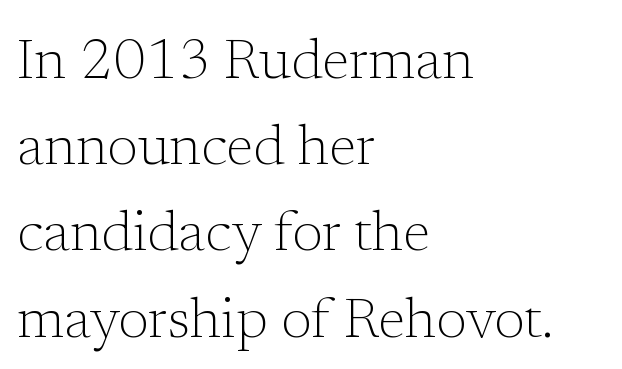
The image shows 56 px light serif type, upright; set left-aligned, normal line spacing (1.54x), normal letter spacing, not underlined; low stroke contrast and a medium x-height.
